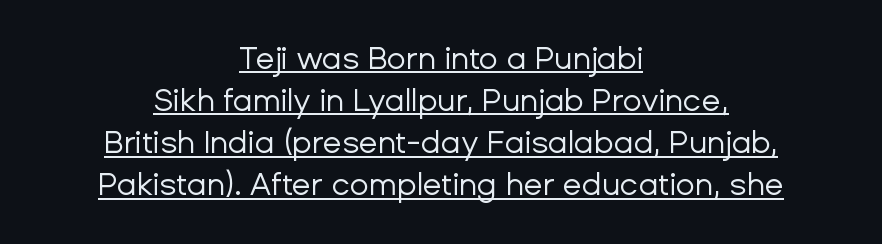
The image shows 31 px regular-weight sans-serif type, upright; set centered, normal line spacing (1.36x), normal letter spacing, underlined; low stroke contrast and a medium x-height.
